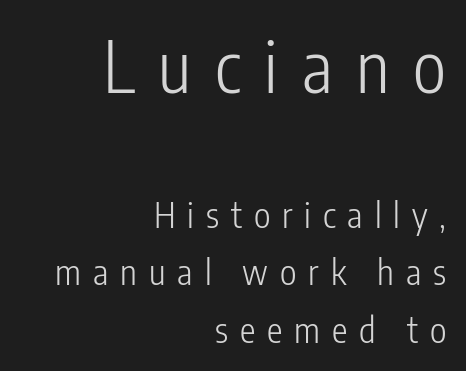
{"serif": "no", "italic": "no", "bold": "no", "weight": "light", "width": "condensed", "stroke_contrast": "low", "x_height": "medium", "monospaced": "no", "underline": "no", "align": "right", "line_spacing": "normal", "line_spacing_ratio": 1.64, "letter_spacing": "wide", "letter_spacing_em": 0.34, "larger_block": "first", "size_ratio": 2.0, "glyph_px": 70}
